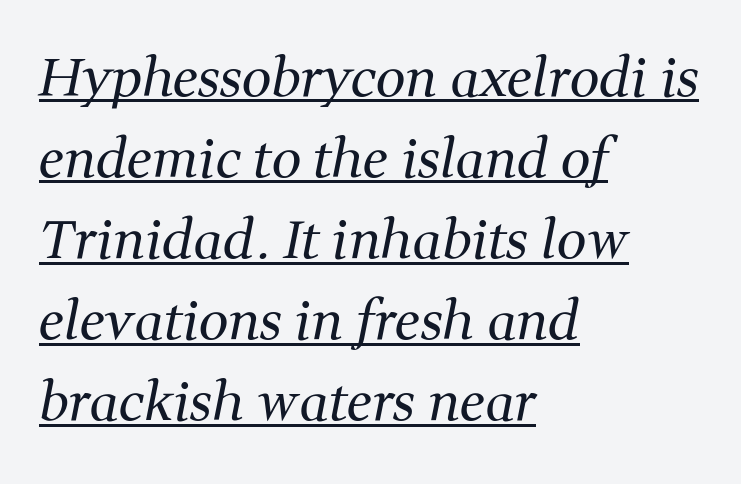
Q: Is the text bold? A: No.
Q: Is the text italic (slanted)? A: Yes, it leans right by about 11 degrees.
Q: Is the typeface a serif or a sans-serif typeface? A: Serif.
Q: Is the text underlined? A: Yes.
Q: How is the paragraph aligned? A: Left-aligned.
Q: Is the spacing between letters normal or unusually wide? A: Normal.
Q: Is the spacing between lines tight, normal or loose? A: Normal.
Q: Width (condensed, normal, or wide)? A: Normal.
Q: Stroke contrast? A: Medium.
Q: x-height? A: Medium.
Q: Monospaced? A: No.
